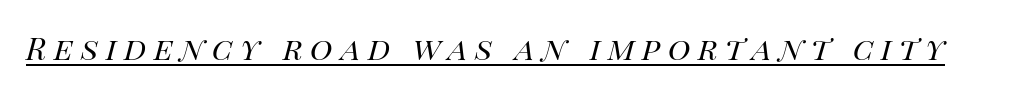
{"italic": "yes", "lean": "right", "slant_degrees": 14, "bold": "no", "weight": "regular", "width": "normal", "stroke_contrast": "high", "x_height": "large", "monospaced": "no", "underline": "yes", "letter_spacing": "wide", "letter_spacing_em": 0.24, "glyph_px": 31}
